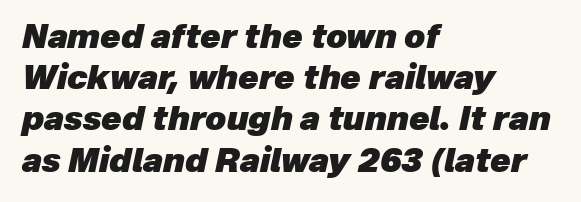
{"italic": "yes", "lean": "right", "slant_degrees": 12, "bold": "yes", "weight": "heavy", "width": "normal", "stroke_contrast": "low", "x_height": "medium", "monospaced": "no", "underline": "no", "align": "left", "line_spacing": "normal", "line_spacing_ratio": 1.25, "letter_spacing": "normal", "letter_spacing_em": 0.0, "glyph_px": 33}
